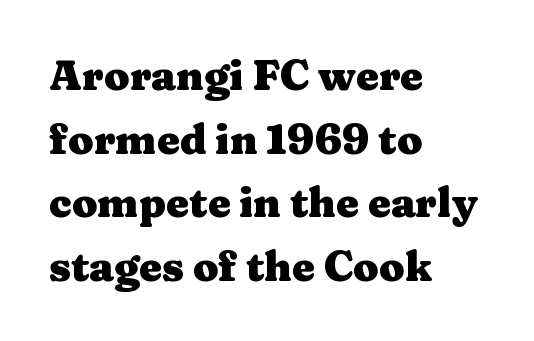
The passage is arranged the way most books set body copy — flush left. Tracking here is standard; glyphs follow each other at the usual distance. The area under the type is left untouched. I'd describe the lettering as bold — thick and assertive.
